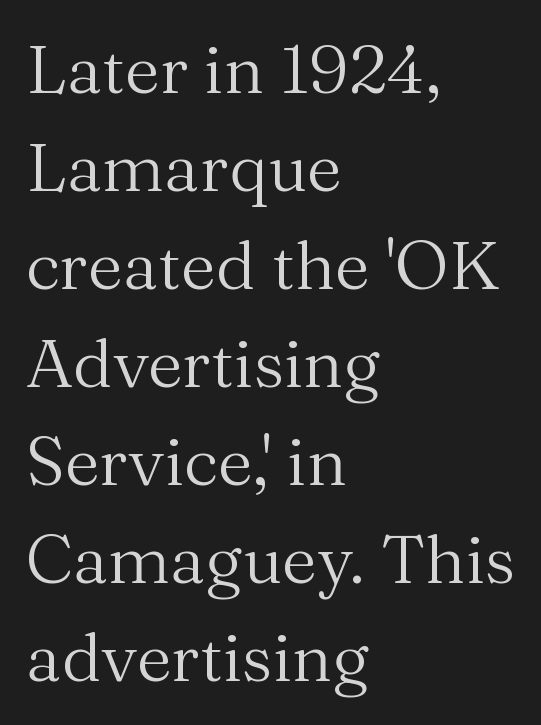
Q: Is the text bold? A: No.
Q: Is the text italic (slanted)? A: No, it is upright.
Q: Is the typeface a serif or a sans-serif typeface? A: Serif.
Q: Is the text underlined? A: No.
Q: How is the paragraph aligned? A: Left-aligned.
Q: Is the spacing between letters normal or unusually wide? A: Normal.
Q: Is the spacing between lines tight, normal or loose? A: Normal.
Q: Width (condensed, normal, or wide)? A: Normal.
Q: Stroke contrast? A: Medium.
Q: x-height? A: Medium.
Q: Monospaced? A: No.
